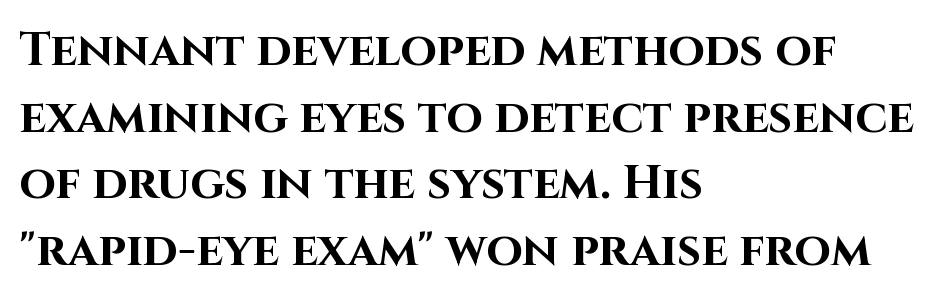
The image shows 47 px bold sans-serif type, upright; set left-aligned, normal line spacing (1.42x), normal letter spacing, not underlined; high stroke contrast and a large x-height.
